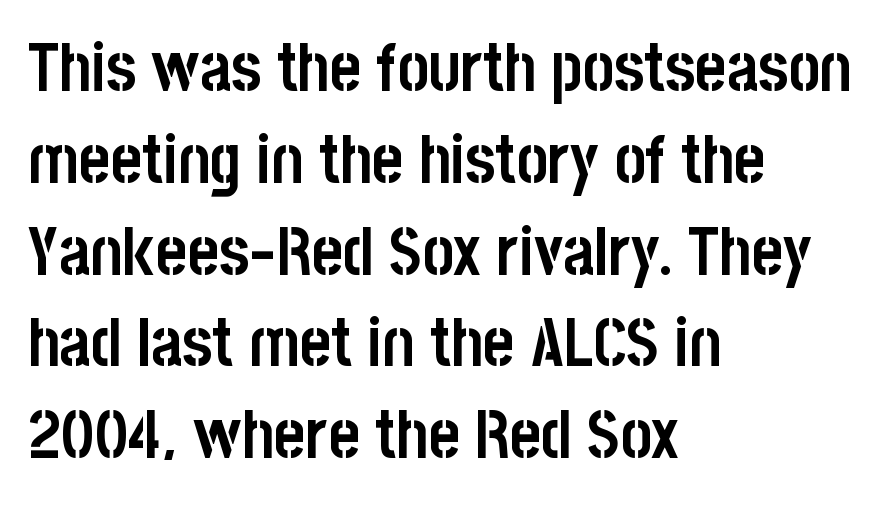
The image shows 67 px semibold, condensed sans-serif type, upright; set left-aligned, normal line spacing (1.37x), normal letter spacing, not underlined; low stroke contrast and a large x-height.
